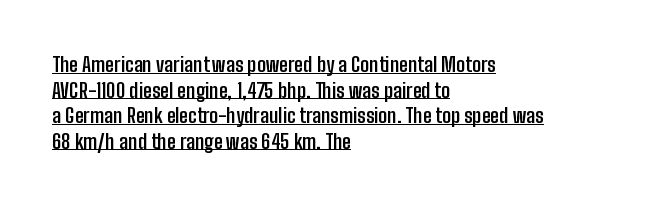
{"italic": "no", "bold": "yes", "underline": "yes", "align": "left", "line_spacing": "normal", "line_spacing_ratio": 1.28, "letter_spacing": "normal", "letter_spacing_em": 0.0, "glyph_px": 20}
